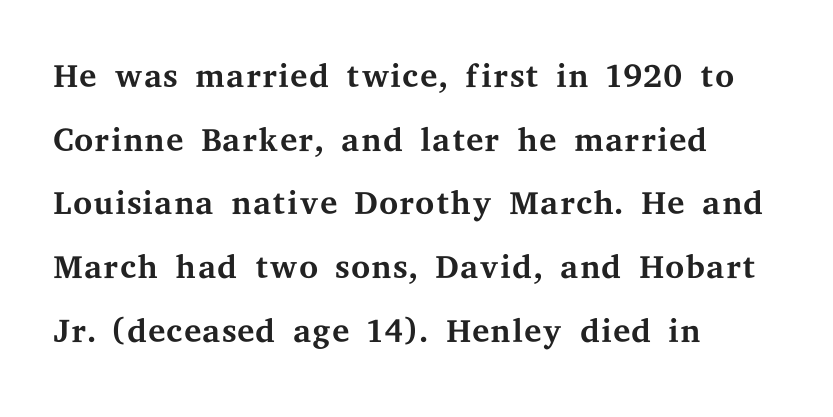
{"serif": "yes", "italic": "no", "bold": "no", "weight": "regular", "width": "wide", "stroke_contrast": "medium", "x_height": "medium", "monospaced": "no", "underline": "no", "align": "left", "line_spacing": "normal", "line_spacing_ratio": 1.3, "letter_spacing": "normal", "letter_spacing_em": 0.0, "glyph_px": 49}
